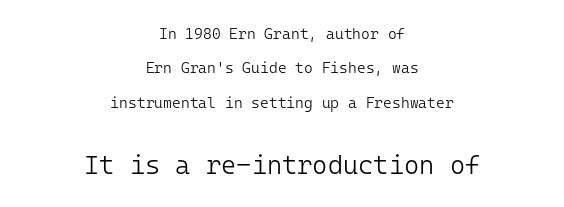
{"italic": "no", "bold": "no", "underline": "no", "align": "center", "line_spacing": "loose", "line_spacing_ratio": 2.3, "letter_spacing": "normal", "letter_spacing_em": 0.0, "larger_block": "second", "size_ratio": 1.73, "glyph_px": 26}
